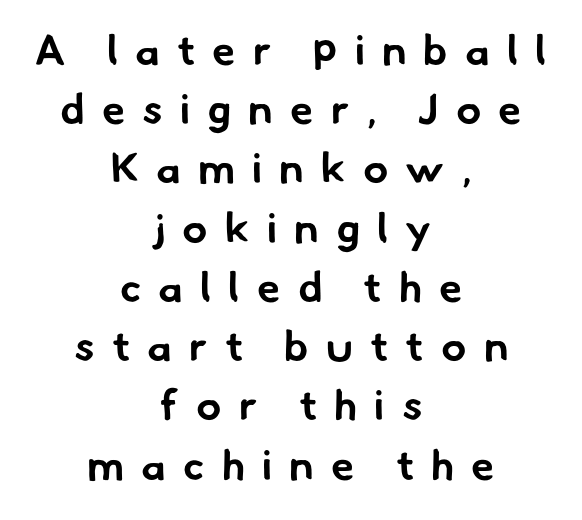
Q: Is the text bold? A: Yes.
Q: Is the typeface a serif or a sans-serif typeface? A: Sans-serif.
Q: Is the text underlined? A: No.
Q: How is the paragraph aligned? A: Centered.
Q: Is the spacing between letters normal or unusually wide? A: Unusually wide.
Q: Is the spacing between lines tight, normal or loose? A: Normal.
Q: Width (condensed, normal, or wide)? A: Normal.
Q: Stroke contrast? A: Low.
Q: x-height? A: Small.
Q: Monospaced? A: No.
